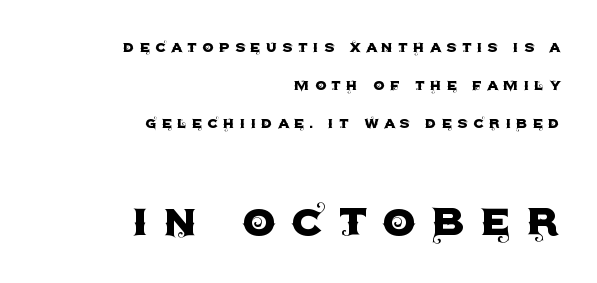
Q: Is the text italic (slanted)? A: No, it is upright.
Q: Is the typeface a serif or a sans-serif typeface? A: Sans-serif.
Q: Is the text underlined? A: No.
Q: How is the paragraph aligned? A: Right-aligned.
Q: Is the spacing between letters normal or unusually wide? A: Unusually wide.
Q: Is the spacing between lines tight, normal or loose? A: Loose.
Q: Which block of text is set in a larger size, the first (top) or the second (bottom)? A: The second (bottom) one.
Q: Width (condensed, normal, or wide)? A: Normal.
Q: x-height? A: Large.
Q: Monospaced? A: No.
